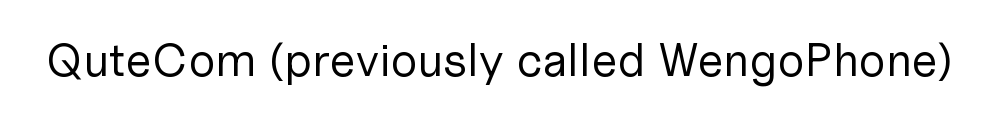
Check under the words: just untouched page. Compared with typical body copy, the letter spacing here is the same. A typesetter would call this proportional, since set widths differ per character. Vertical stems look standard width or narrower in stroke.
